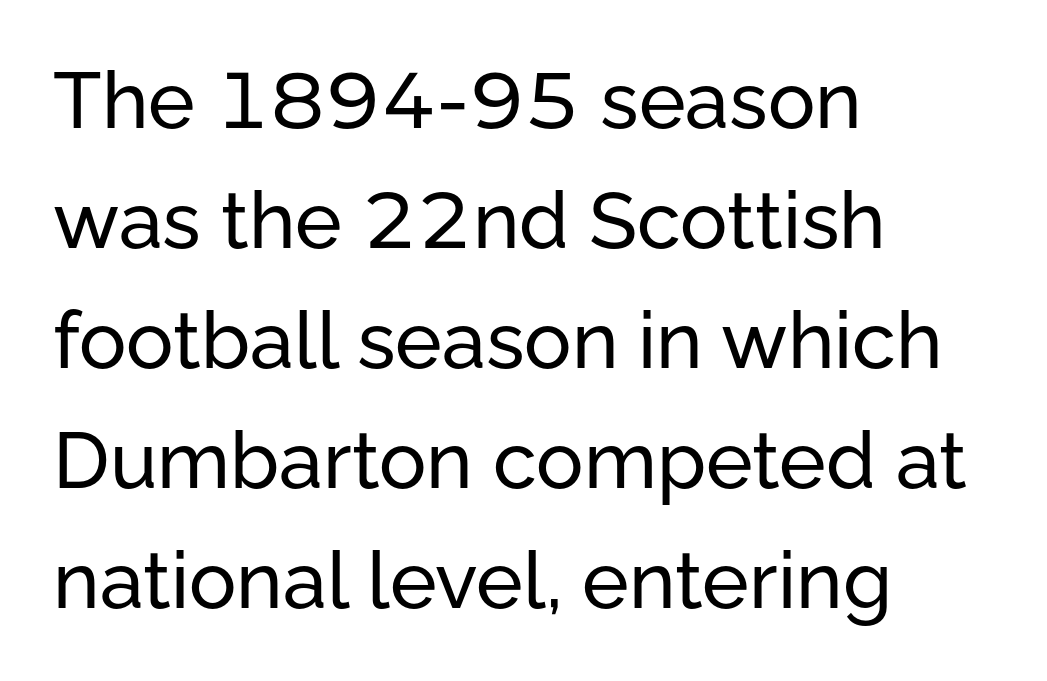
The image shows 79 px sans-serif type, upright; set left-aligned, normal line spacing (1.52x), normal letter spacing, not underlined; low stroke contrast and a medium x-height.
